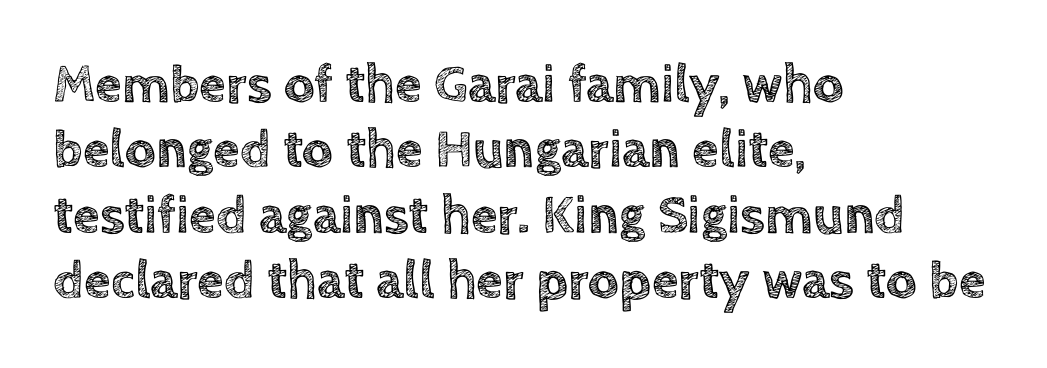
This sample has the flowing, uneven cadence of proportional lettering. The specimen reads as upright at a glance. The space directly below the letters is spotless. You could call the tracking neutral — neither tight nor loose. Teacher's note: observe the even left margin — that is flush-left alignment.
